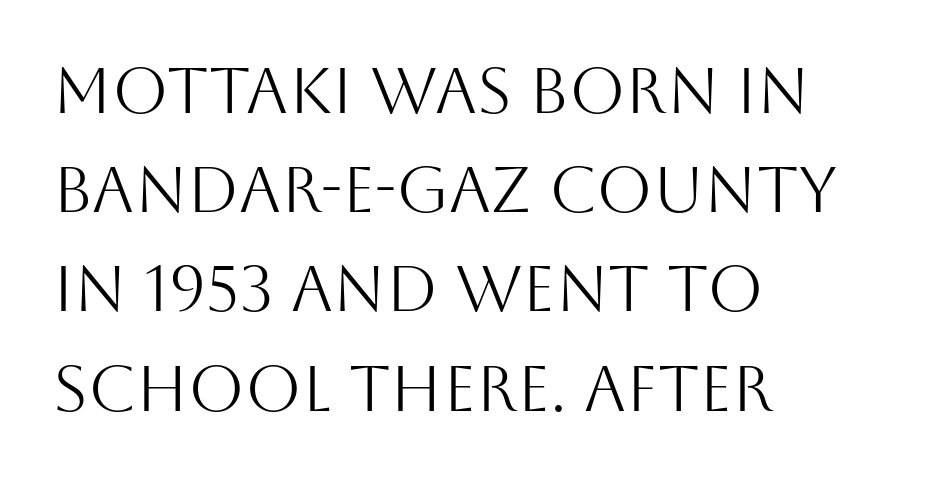
{"serif": "no", "italic": "no", "bold": "no", "weight": "light", "width": "normal", "stroke_contrast": "medium", "x_height": "large", "monospaced": "no", "underline": "no", "align": "left", "line_spacing": "normal", "line_spacing_ratio": 1.55, "letter_spacing": "normal", "letter_spacing_em": 0.0, "glyph_px": 64}
